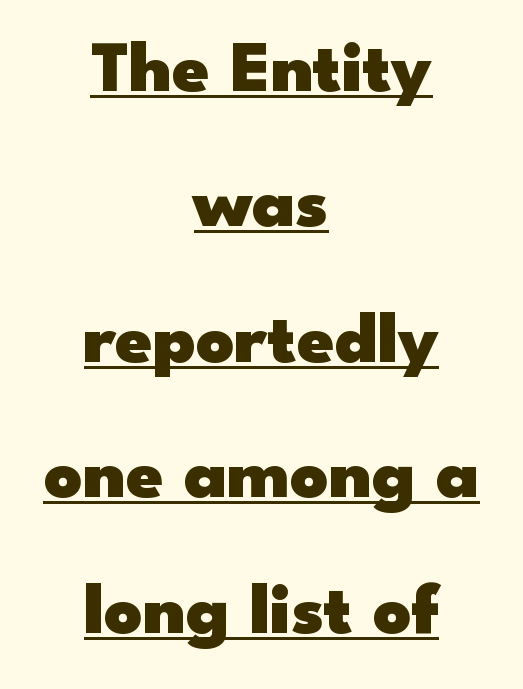
What stands out about the letter spacing? Nothing — it is the standard amount. Look at the stroke-to-counter ratio: heavy, a bold. Looks like regular typesetting: each glyph gets only the width it needs. This sample carries an underscore along the baseline area. Does the lettering tilt? It doesn't — this is upright. Centered paragraph, ragged on both sides.
